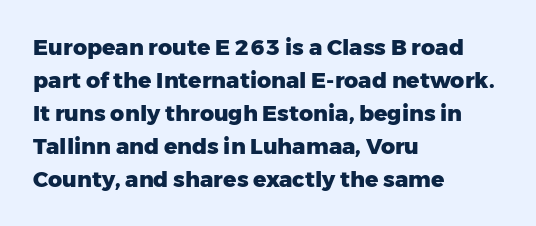
You'd pick this weight for a headline — it's a proper bold. The lettering holds an erect, upright posture throughout. Glance below the letters and you will spot only blank space. Layout note: lines flush left. Characters follow at the spacing the type designer built in. These lines sit exactly where default settings would place them.
